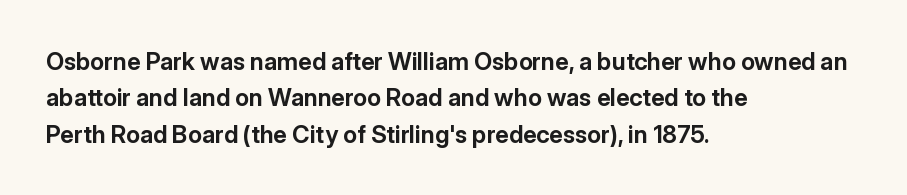
The designer left line spacing at the default. The horizontal fit of the characters is conventional and even. The specimen reads as upright at a glance. The passage shown is not underscored anywhere. The letters are bold, with thick, heavy strokes.
